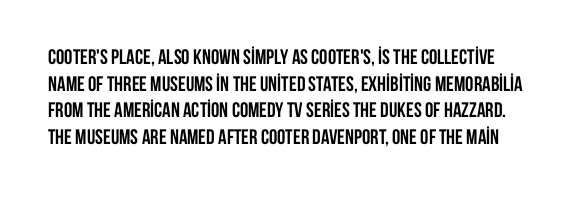
Tracking here is standard; glyphs follow each other at the usual distance. This is roman type, the default non-slanted kind. Descender tails drop into unmarked territory. Leading: standard. What weight is shown? A full bold with thick strokes.
